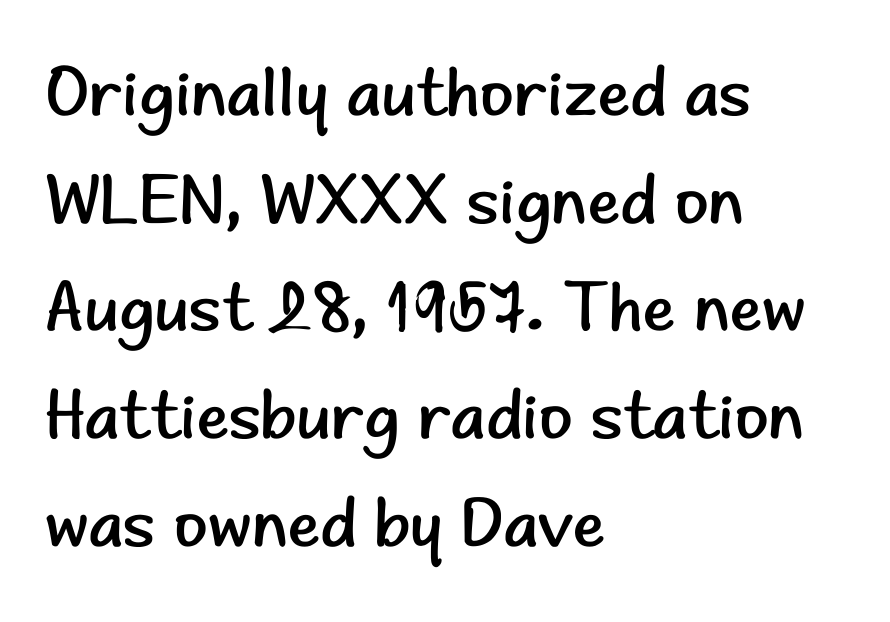
Q: Is the text bold? A: No.
Q: Is the text italic (slanted)? A: No, it is upright.
Q: Is the typeface a serif or a sans-serif typeface? A: Sans-serif.
Q: Is the text underlined? A: No.
Q: How is the paragraph aligned? A: Left-aligned.
Q: Is the spacing between letters normal or unusually wide? A: Normal.
Q: Is the spacing between lines tight, normal or loose? A: Normal.
Q: Width (condensed, normal, or wide)? A: Normal.
Q: Stroke contrast? A: Low.
Q: x-height? A: Small.
Q: Monospaced? A: No.
